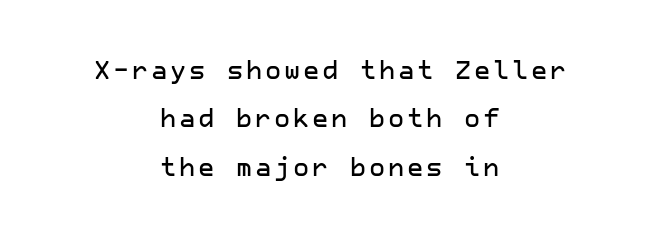
{"italic": "no", "underline": "no", "align": "center", "line_spacing": "loose", "line_spacing_ratio": 1.94, "glyph_px": 25}
